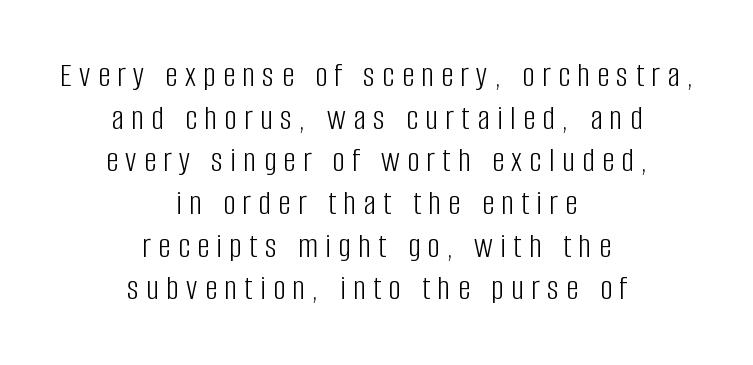
The image shows 35 px light, condensed sans-serif type, upright; set centered, line spacing 1.22x, unusually wide letter spacing (+0.21 em), not underlined; low stroke contrast and a large x-height.
